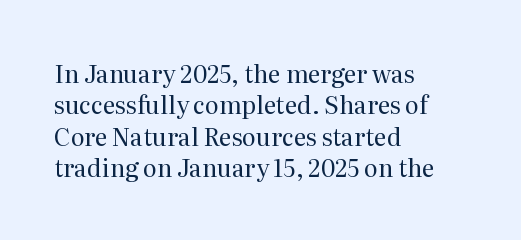
What stands out about the letter spacing? Nothing — it is the standard amount. Unmarked baselines from the first word to the last. The rendering anchors every line to the left-hand side. Regarding leading, the lines here are spaced in the standard way. Compared with a typical body face, this is equally light or lighter still. In terms of posture, this sample is upright.
